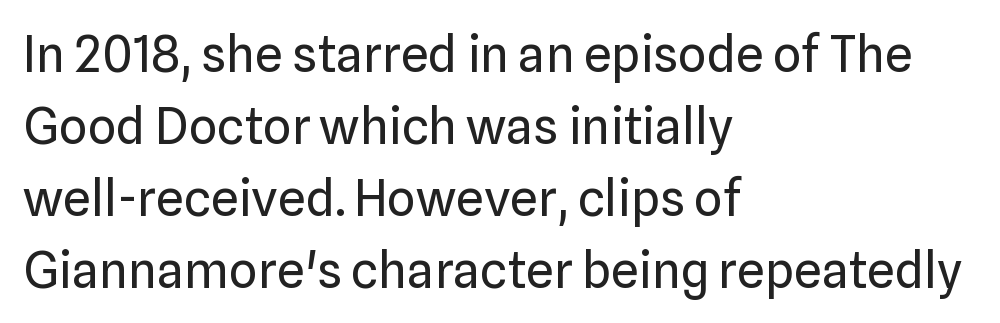
Q: Is the text bold? A: No.
Q: Is the text italic (slanted)? A: No, it is upright.
Q: Is the typeface a serif or a sans-serif typeface? A: Sans-serif.
Q: Is the text underlined? A: No.
Q: How is the paragraph aligned? A: Left-aligned.
Q: Is the spacing between letters normal or unusually wide? A: Normal.
Q: Is the spacing between lines tight, normal or loose? A: Normal.
Q: Width (condensed, normal, or wide)? A: Normal.
Q: Stroke contrast? A: Low.
Q: x-height? A: Medium.
Q: Monospaced? A: No.
